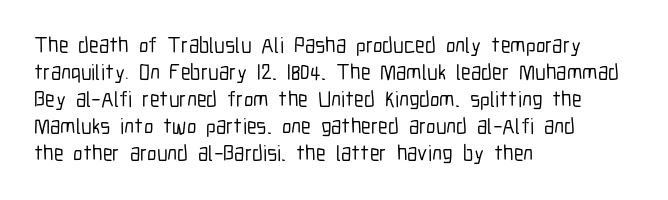
The horizontal fit of the characters is conventional and even. The typesetter chose a ragged-right arrangement here. Upright lettering throughout. The specimen omits any rule beneath the text block's lines.
